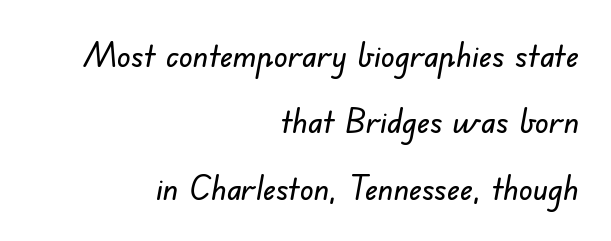
{"serif": "no", "width": "normal", "stroke_contrast": "low", "x_height": "small", "monospaced": "no", "underline": "no", "align": "right", "line_spacing": "loose", "line_spacing_ratio": 1.95, "letter_spacing": "normal", "letter_spacing_em": 0.0, "glyph_px": 34}
